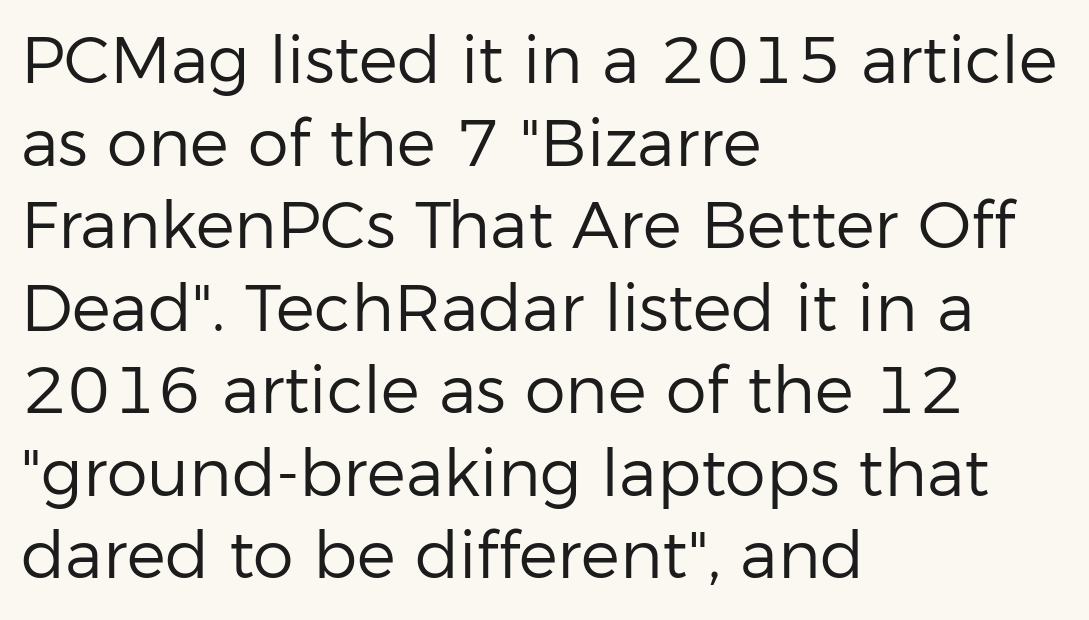
Words appear dense and cohesive because spacing is normal. The compositor pushed each line to the left boundary. Varying glyph widths throughout — classic text-font behaviour. Nobody drew a line under any word here. The face used here is a sans, in the tradition of grotesques and geometrics. The font sits on the lighter half of the weight spectrum, regular included.
